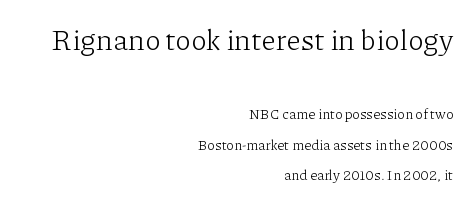
{"serif": "yes", "italic": "no", "bold": "no", "weight": "light", "width": "normal", "stroke_contrast": "low", "x_height": "medium", "monospaced": "no", "underline": "no", "align": "right", "line_spacing": "loose", "line_spacing_ratio": 2.18, "letter_spacing": "normal", "letter_spacing_em": 0.0, "larger_block": "first", "size_ratio": 2.07, "glyph_px": 29}
